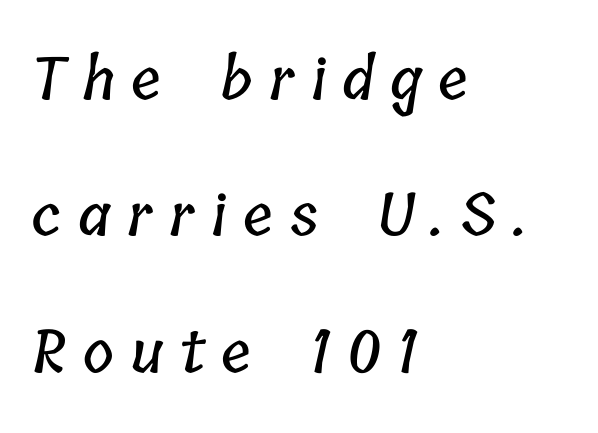
{"width": "condensed", "stroke_contrast": "low", "x_height": "medium", "monospaced": "no", "underline": "no", "align": "left", "line_spacing": "loose", "line_spacing_ratio": 2.31, "letter_spacing": "wide", "letter_spacing_em": 0.28, "glyph_px": 59}
